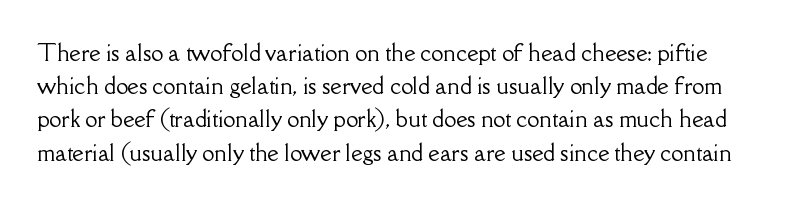
{"italic": "no", "underline": "no", "line_spacing": "normal", "line_spacing_ratio": 1.51, "letter_spacing": "normal", "letter_spacing_em": 0.0, "glyph_px": 22}
